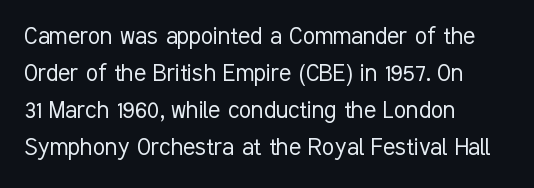
{"serif": "no", "italic": "no", "bold": "no", "weight": "light", "width": "condensed", "stroke_contrast": "low", "x_height": "medium", "monospaced": "no", "underline": "no", "align": "left", "line_spacing": "normal", "line_spacing_ratio": 1.32, "letter_spacing": "normal", "letter_spacing_em": 0.0, "glyph_px": 28}
